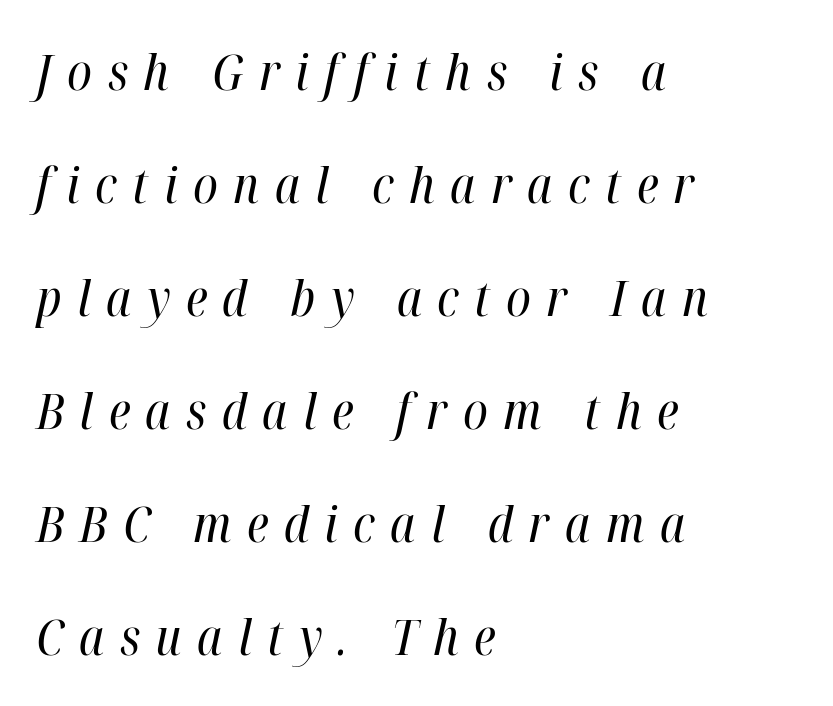
The image shows 50 px regular-weight, condensed type, italic (leaning right); set left-aligned, loose line spacing (2.26x), unusually wide letter spacing (+0.31 em), not underlined; high stroke contrast and a medium x-height.
